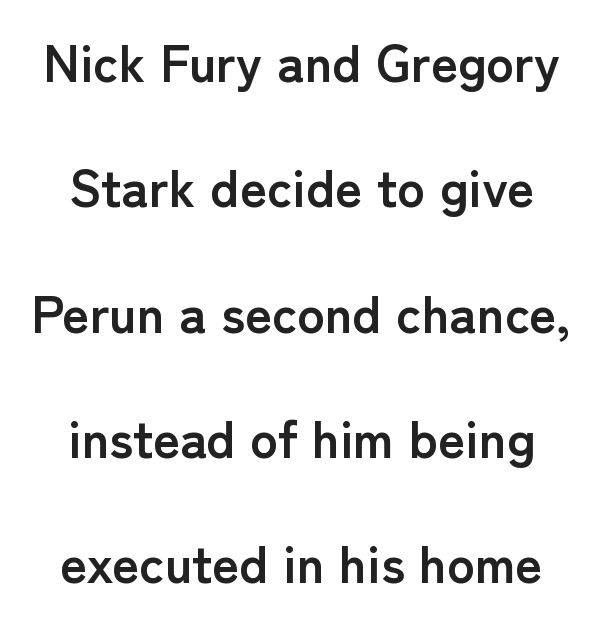
The designer dialed line spacing up above the default. Is this a fixed-width face? No — the glyphs have proportional, varying widths. Check under the words: just untouched page. Serifs: no, the terminals of the letterforms are clean. Between one letter and the next there's only the usual sliver of space.
